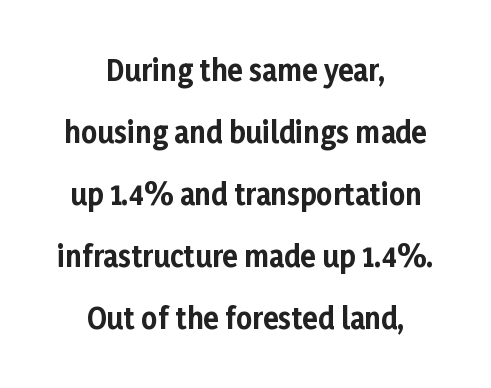
Q: Is the text bold? A: Yes.
Q: Is the text italic (slanted)? A: No, it is upright.
Q: Is the typeface a serif or a sans-serif typeface? A: Sans-serif.
Q: Is the text underlined? A: No.
Q: How is the paragraph aligned? A: Centered.
Q: Is the spacing between letters normal or unusually wide? A: Normal.
Q: Is the spacing between lines tight, normal or loose? A: Loose.
Q: Width (condensed, normal, or wide)? A: Normal.
Q: Stroke contrast? A: Low.
Q: x-height? A: Medium.
Q: Monospaced? A: No.
